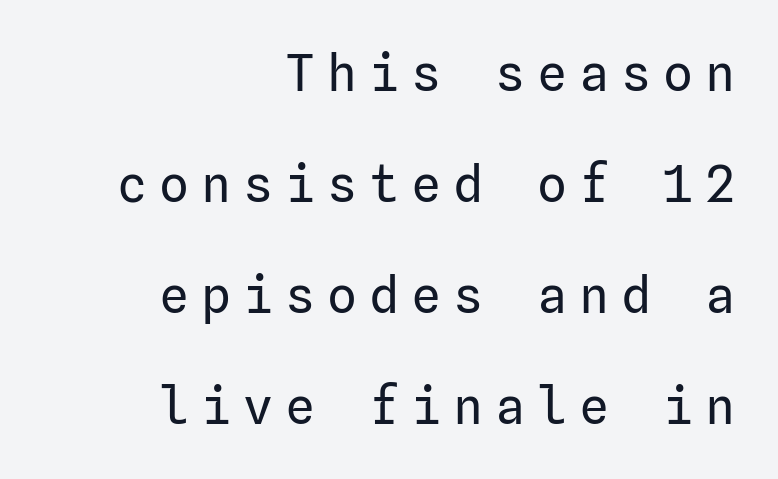
Caption: multi-line text, flush right, ragged left. The weight would be labelled regular, book, light, or lighter still. Vertically, the passage feels expansive, rows floating well apart. The glyphs are unaccompanied by any horizontal stroke below them. The characters display no serif detailing; their extremities are plain. This is the regular roman posture of the typeface.
